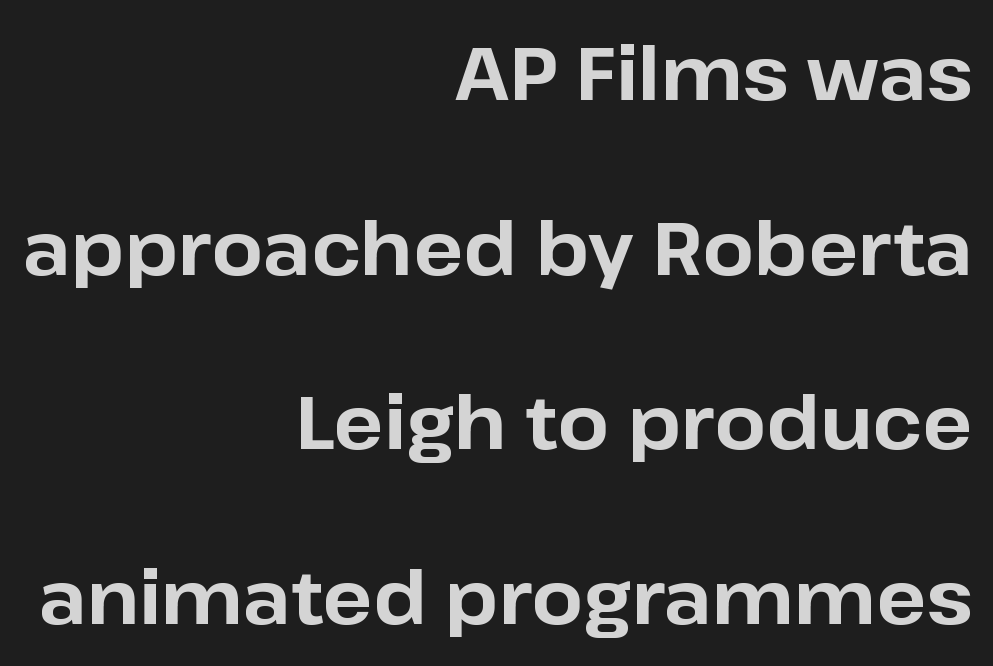
Q: Is the text bold? A: Yes.
Q: Is the text italic (slanted)? A: No, it is upright.
Q: Is the typeface a serif or a sans-serif typeface? A: Sans-serif.
Q: Is the text underlined? A: No.
Q: How is the paragraph aligned? A: Right-aligned.
Q: Is the spacing between letters normal or unusually wide? A: Normal.
Q: Is the spacing between lines tight, normal or loose? A: Loose.
Q: Width (condensed, normal, or wide)? A: Normal.
Q: Stroke contrast? A: Low.
Q: x-height? A: Medium.
Q: Monospaced? A: No.
